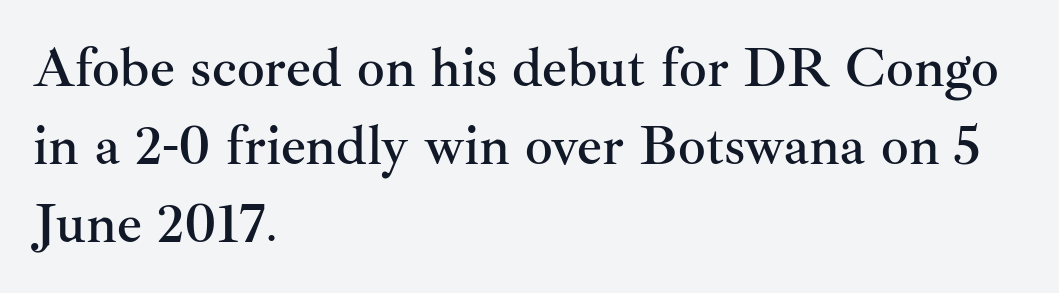
Yep, those are serifs on the letters. In CSS terms this would be text-align: left. Do the characters align in a grid? No, the font is proportional. Each new line begins a customary step beneath the previous one.
